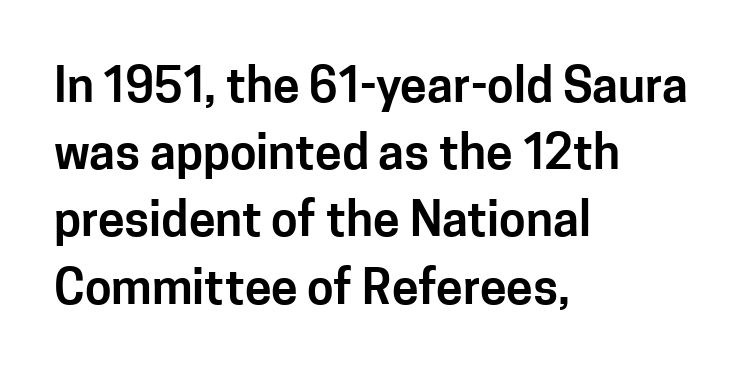
{"serif": "no", "italic": "no", "width": "normal", "stroke_contrast": "low", "x_height": "medium", "monospaced": "no", "underline": "no", "align": "left", "line_spacing": "normal", "line_spacing_ratio": 1.4, "letter_spacing": "normal", "letter_spacing_em": 0.0, "glyph_px": 48}
